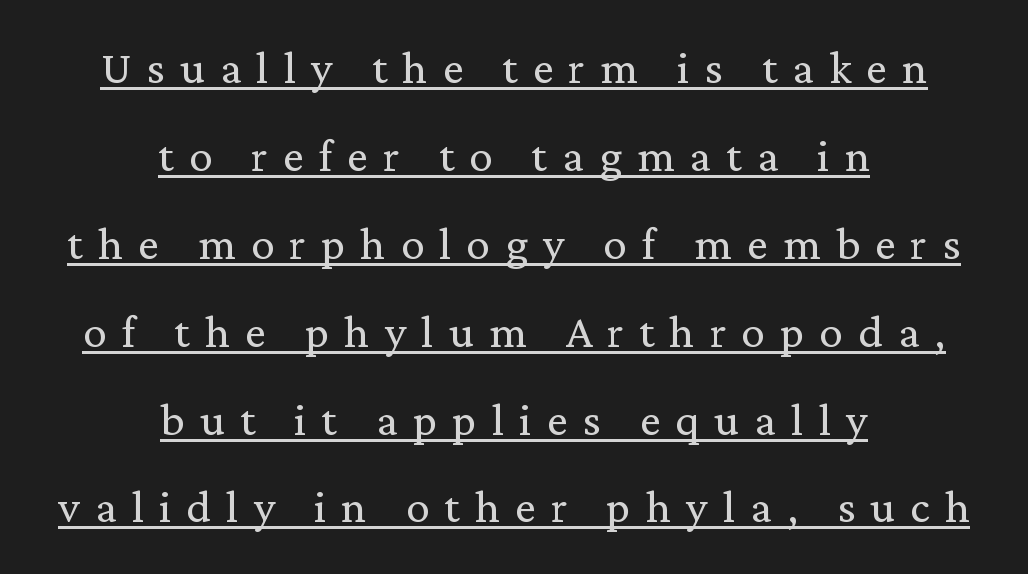
The image shows 47 px regular-weight serif type, upright; set centered, line spacing 1.87x, unusually wide letter spacing (+0.32 em), underlined; medium stroke contrast and a medium x-height.
